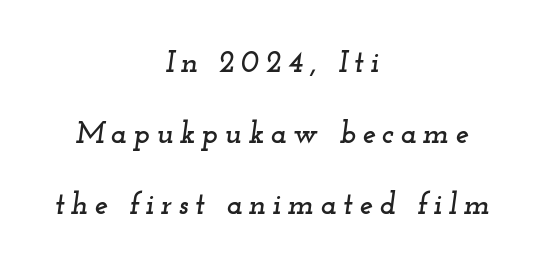
Substantial extra tracking has been applied to these lines. One-word summary of the alignment: center. Would a proofreader flag this as italicized? Yes. No word sits above an underline. The passage shown is typed in a proportional face where columns would drift. Notice the wide empty band between every row — that's loose leading.
